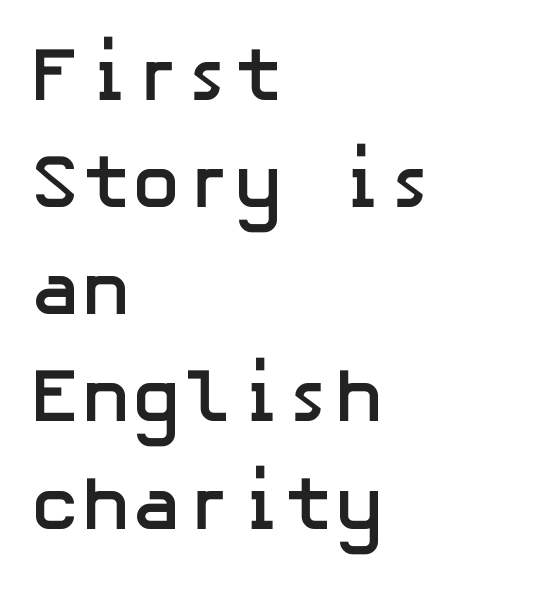
{"serif": "no", "italic": "no", "bold": "yes", "weight": "semibold", "width": "normal", "stroke_contrast": "low", "x_height": "medium", "underline": "no", "align": "left", "line_spacing": "normal", "line_spacing_ratio": 1.41, "letter_spacing": "normal", "letter_spacing_em": 0.0, "glyph_px": 76}
